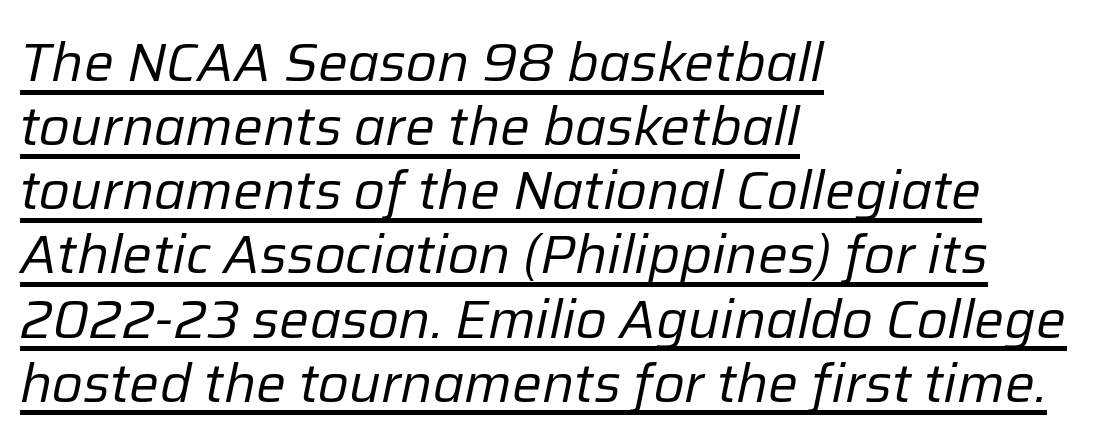
Q: Is the text bold? A: No.
Q: Is the text italic (slanted)? A: Yes, it leans right by about 12 degrees.
Q: Is the text underlined? A: Yes.
Q: How is the paragraph aligned? A: Left-aligned.
Q: Is the spacing between letters normal or unusually wide? A: Normal.
Q: Width (condensed, normal, or wide)? A: Normal.
Q: Stroke contrast? A: Low.
Q: x-height? A: Medium.
Q: Monospaced? A: No.
